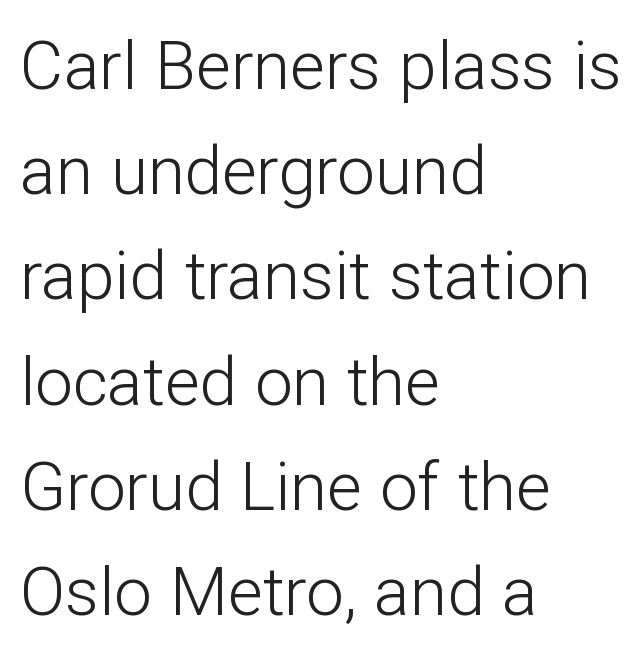
Q: Is the text bold? A: No.
Q: Is the text italic (slanted)? A: No, it is upright.
Q: Is the typeface a serif or a sans-serif typeface? A: Sans-serif.
Q: Is the text underlined? A: No.
Q: How is the paragraph aligned? A: Left-aligned.
Q: Is the spacing between letters normal or unusually wide? A: Normal.
Q: Is the spacing between lines tight, normal or loose? A: Normal.
Q: Width (condensed, normal, or wide)? A: Normal.
Q: Stroke contrast? A: Low.
Q: x-height? A: Medium.
Q: Monospaced? A: No.
